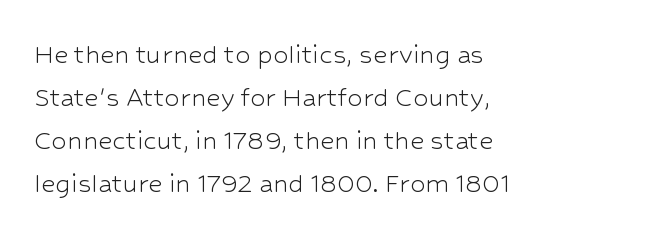
The image shows 31 px light sans-serif type, upright; set left-aligned, normal line spacing (1.39x), normal letter spacing, not underlined; low stroke contrast and a medium x-height.
